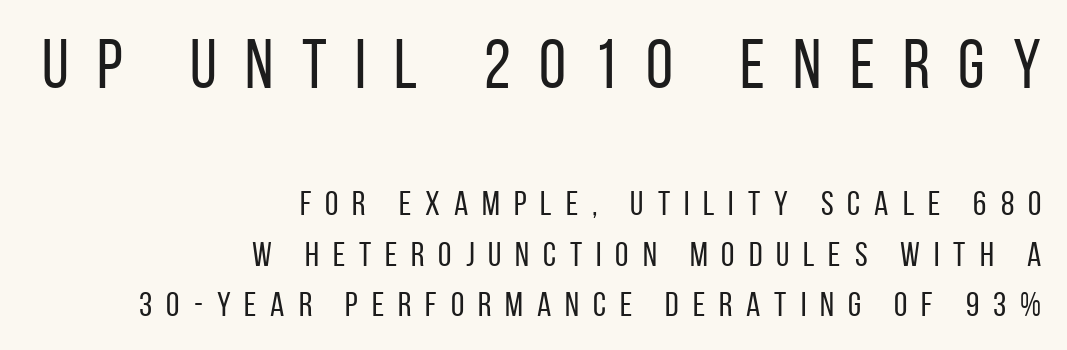
Is the lower block the larger one? No — the upper block carries the bigger type. Look at the bottom of the vertical strokes: they stop flat, with no serifs. The face used here is proportionally spaced, like ordinary book or web type. The baseline area is clear. Weight: not bold — regular or lighter. Each line ends at the same right margin while the left side varies.
